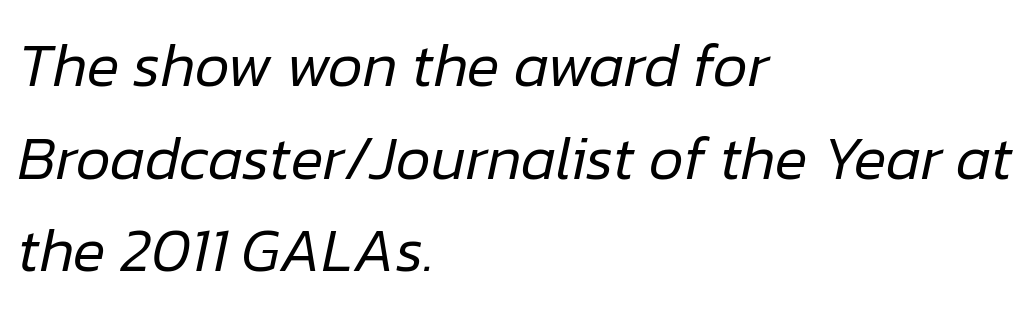
{"italic": "yes", "lean": "right", "slant_degrees": 12, "bold": "no", "weight": "regular", "width": "normal", "stroke_contrast": "low", "x_height": "medium", "monospaced": "no", "underline": "no", "align": "left", "line_spacing": "normal", "line_spacing_ratio": 1.52, "letter_spacing": "normal", "letter_spacing_em": 0.0, "glyph_px": 61}
